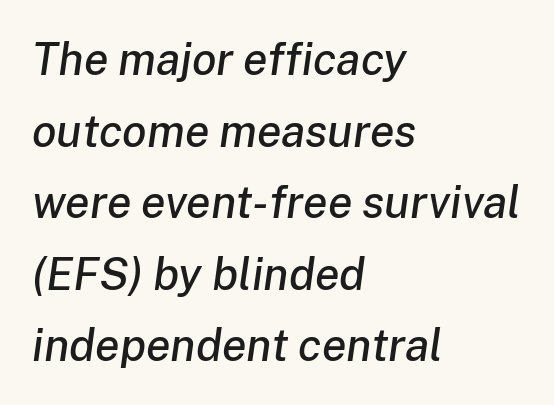
The image shows 45 px text type, italic (leaning right); set left-aligned, normal line spacing (1.59x), normal letter spacing, not underlined; low stroke contrast and a medium x-height.
